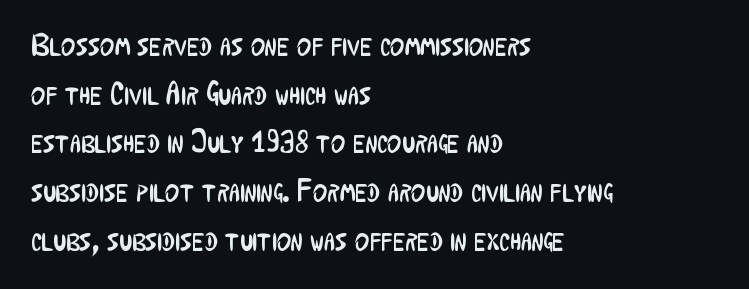
{"serif": "no", "italic": "no", "bold": "no", "weight": "regular", "width": "condensed", "stroke_contrast": "low", "x_height": "medium", "monospaced": "no", "underline": "no", "align": "left", "line_spacing": "normal", "line_spacing_ratio": 1.57, "letter_spacing": "normal", "letter_spacing_em": 0.0, "glyph_px": 31}
